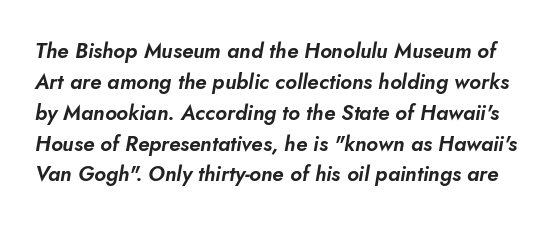
{"italic": "yes", "lean": "right", "slant_degrees": 10, "underline": "no", "line_spacing": "normal", "line_spacing_ratio": 1.47, "letter_spacing": "normal", "letter_spacing_em": 0.0, "glyph_px": 21}
